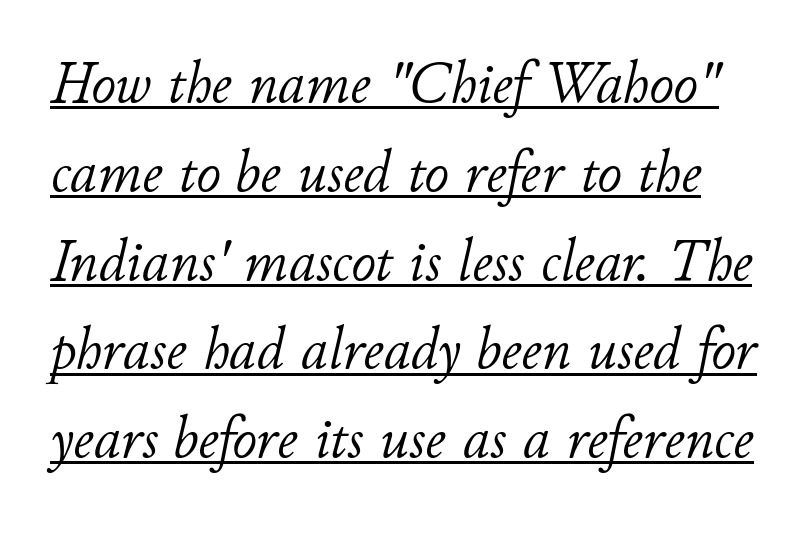
Q: Is the text bold? A: No.
Q: Is the text italic (slanted)? A: Yes, it leans right by about 11 degrees.
Q: Is the text underlined? A: Yes.
Q: Is the spacing between letters normal or unusually wide? A: Normal.
Q: Is the spacing between lines tight, normal or loose? A: Normal.
Q: Width (condensed, normal, or wide)? A: Normal.
Q: Stroke contrast? A: Low.
Q: x-height? A: Small.
Q: Monospaced? A: No.
